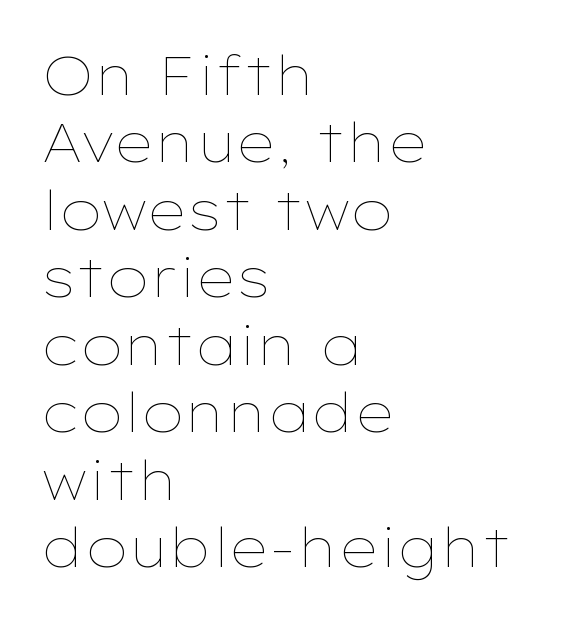
{"italic": "no", "bold": "no", "weight": "thin", "width": "wide", "stroke_contrast": "low", "x_height": "medium", "monospaced": "no", "underline": "no", "align": "left", "line_spacing": "normal", "line_spacing_ratio": 1.25, "letter_spacing": "normal", "letter_spacing_em": 0.0, "glyph_px": 54}
